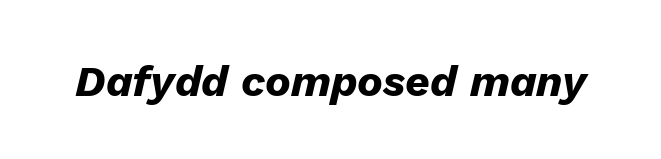
The image shows 43 px heavy type, italic (leaning right); set normal letter spacing, not underlined; low stroke contrast and a medium x-height.
